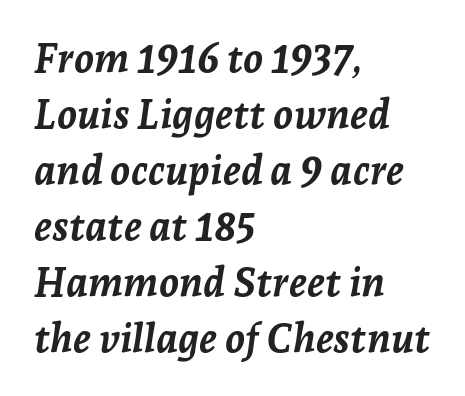
No extra tracking has been applied to these lines. Varying glyph widths throughout — classic text-font behaviour. Would a proofreader flag this as italicized? Yes. Has an underline been added? It has not. The strokes are fattened all the way to bold. Line beginnings align vertically; line endings do not.
